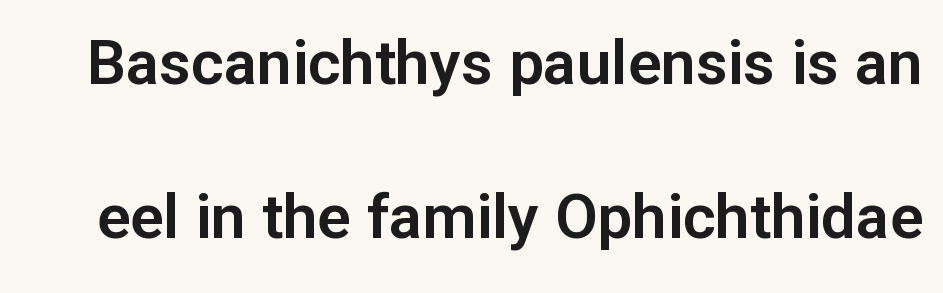
Q: Is the text italic (slanted)? A: No, it is upright.
Q: Is the typeface a serif or a sans-serif typeface? A: Sans-serif.
Q: Is the text underlined? A: No.
Q: Is the spacing between letters normal or unusually wide? A: Normal.
Q: Is the spacing between lines tight, normal or loose? A: Loose.
Q: Width (condensed, normal, or wide)? A: Normal.
Q: Stroke contrast? A: Low.
Q: x-height? A: Medium.
Q: Monospaced? A: No.
